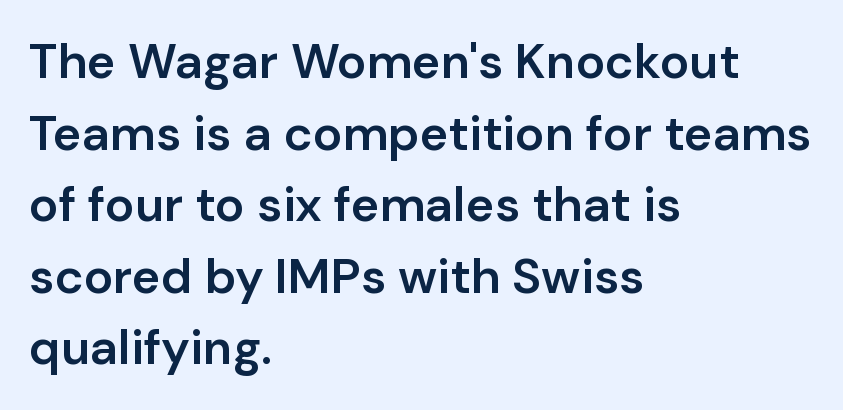
{"serif": "no", "italic": "no", "bold": "semi", "weight": "semibold", "width": "normal", "stroke_contrast": "low", "x_height": "medium", "monospaced": "no", "underline": "no", "align": "left", "line_spacing": "normal", "line_spacing_ratio": 1.46, "letter_spacing": "normal", "letter_spacing_em": 0.0, "glyph_px": 49}
